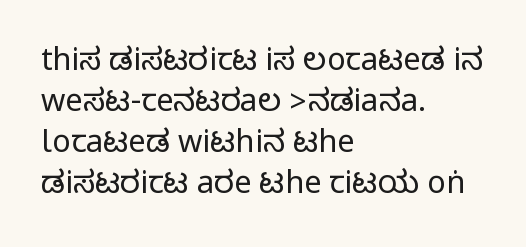
The image shows 31 px condensed sans-serif type, upright; set left-aligned, normal line spacing (1.32x), normal letter spacing, not underlined; medium stroke contrast.
